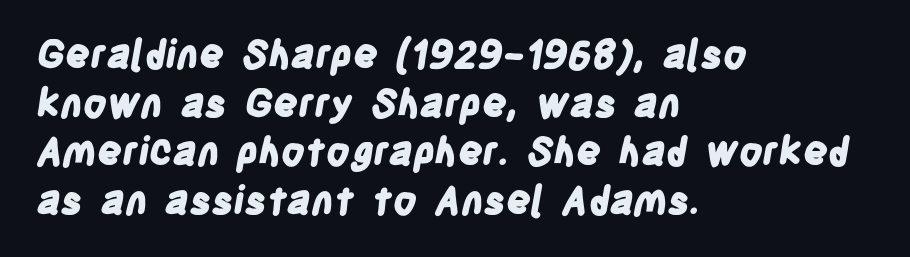
{"serif": "no", "bold": "yes", "weight": "bold", "width": "condensed", "stroke_contrast": "low", "x_height": "large", "monospaced": "no", "underline": "no", "align": "left", "line_spacing": "normal", "line_spacing_ratio": 1.25, "letter_spacing": "normal", "letter_spacing_em": 0.0, "glyph_px": 39}
